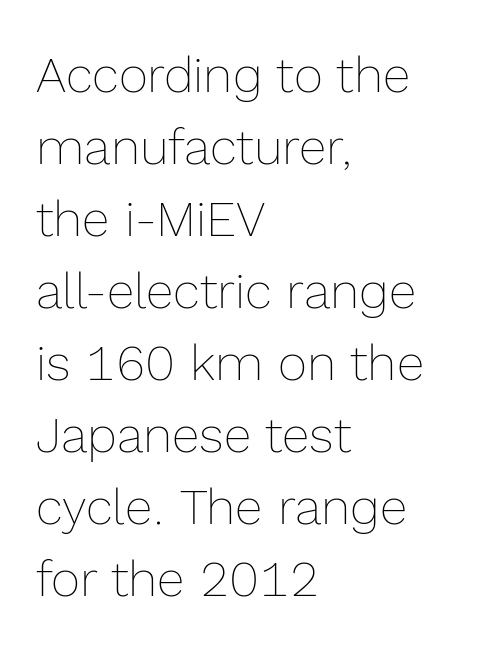
{"italic": "no", "bold": "no", "weight": "thin", "width": "normal", "x_height": "medium", "monospaced": "no", "underline": "no", "align": "left", "line_spacing": "normal", "line_spacing_ratio": 1.44, "letter_spacing": "normal", "letter_spacing_em": 0.0, "glyph_px": 50}
